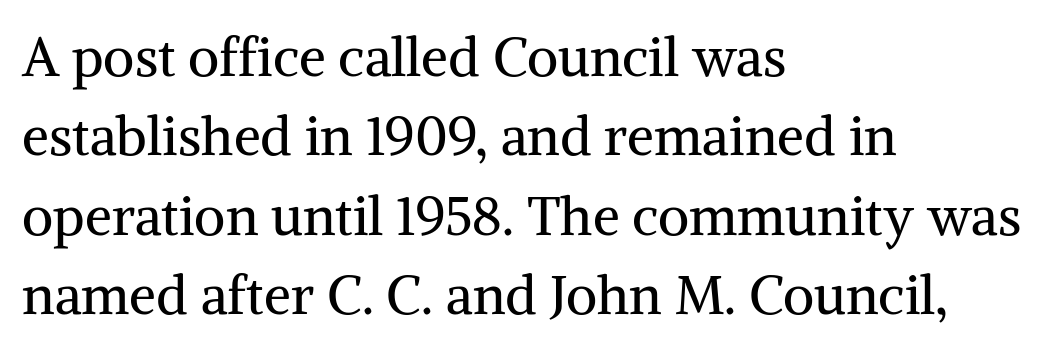
The image shows 54 px regular-weight serif type, upright; set left-aligned, normal line spacing (1.47x), normal letter spacing, not underlined; medium stroke contrast and a medium x-height.
